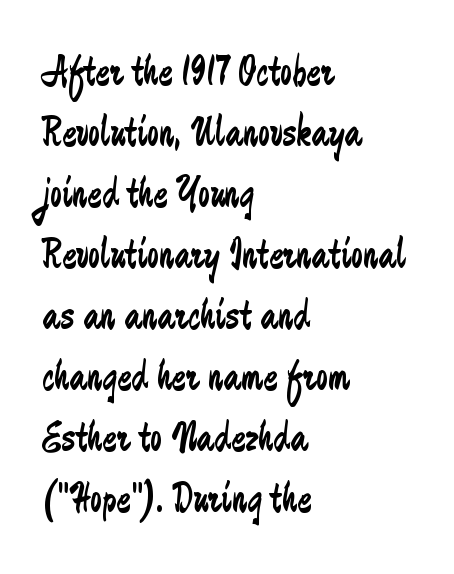
The image shows 43 px regular-weight, condensed sans-serif type; set left-aligned, normal line spacing (1.42x), normal letter spacing, not underlined; low stroke contrast and a small x-height.
